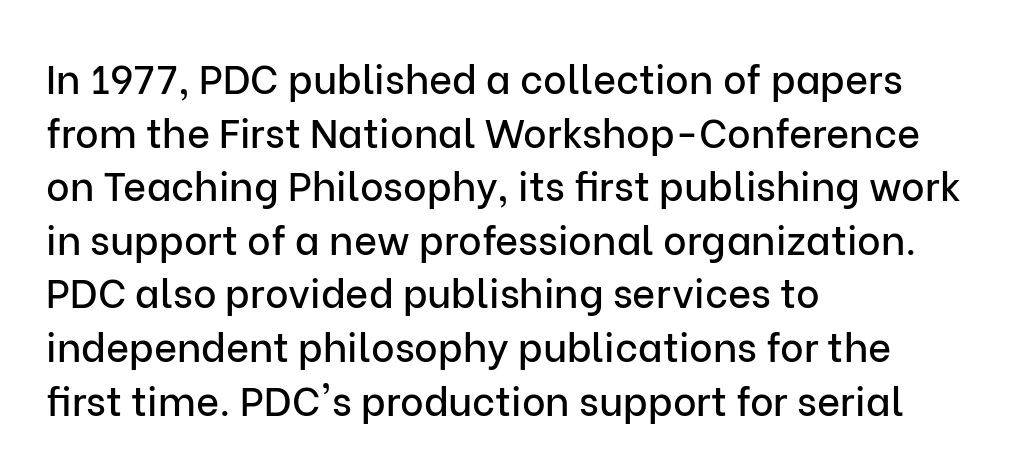
Whoever set this chose a conventional vertical rhythm. A typesetter would mark this as roman, not italic. Anything drawn beneath the words? Only blank space. Grotesque or geometric, the face here clearly has no serifs.
